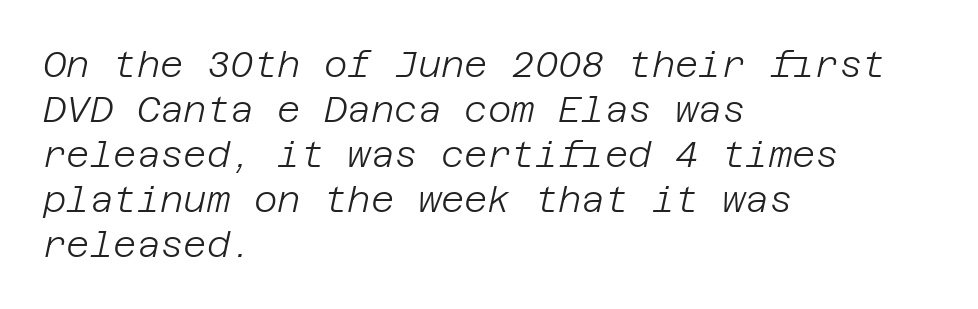
The image shows 36 px light type, italic (leaning right); set left-aligned, normal line spacing (1.25x), normal letter spacing, not underlined; low stroke contrast and a large x-height.
